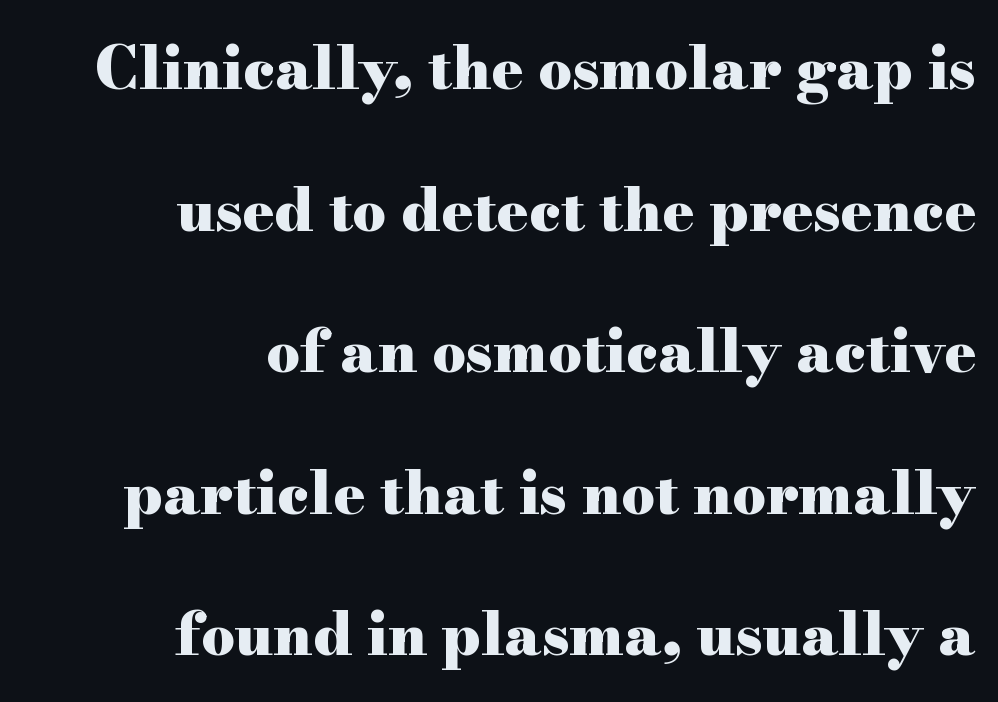
Q: Is the text bold? A: Yes.
Q: Is the text italic (slanted)? A: No, it is upright.
Q: Is the typeface a serif or a sans-serif typeface? A: Serif.
Q: Is the text underlined? A: No.
Q: How is the paragraph aligned? A: Right-aligned.
Q: Is the spacing between letters normal or unusually wide? A: Normal.
Q: Is the spacing between lines tight, normal or loose? A: Loose.
Q: Width (condensed, normal, or wide)? A: Wide.
Q: Stroke contrast? A: High.
Q: x-height? A: Small.
Q: Monospaced? A: No.
